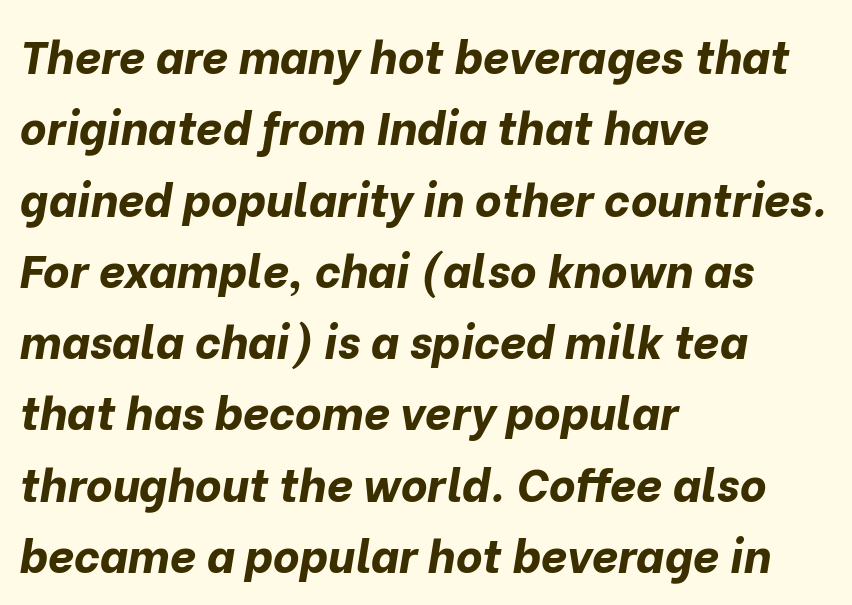
Q: Is the text bold? A: Yes.
Q: Is the text italic (slanted)? A: Yes, it leans right by about 10 degrees.
Q: Is the text underlined? A: No.
Q: How is the paragraph aligned? A: Left-aligned.
Q: Is the spacing between letters normal or unusually wide? A: Normal.
Q: Is the spacing between lines tight, normal or loose? A: Normal.
Q: Width (condensed, normal, or wide)? A: Normal.
Q: Stroke contrast? A: Low.
Q: x-height? A: Medium.
Q: Monospaced? A: No.
